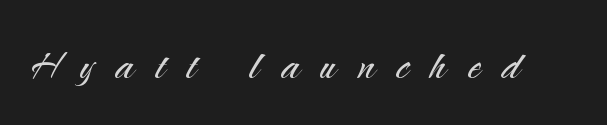
Q: Is the text bold? A: No.
Q: Is the text italic (slanted)? A: Yes.
Q: Is the typeface a serif or a sans-serif typeface? A: Sans-serif.
Q: Is the text underlined? A: No.
Q: Is the spacing between letters normal or unusually wide? A: Unusually wide.
Q: Width (condensed, normal, or wide)? A: Normal.
Q: Stroke contrast? A: Medium.
Q: x-height? A: Small.
Q: Monospaced? A: No.
